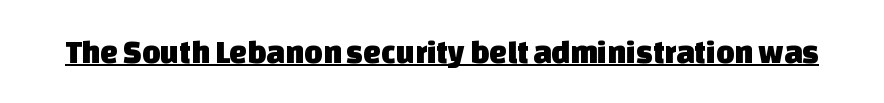
The image shows 32 px sans-serif type; set normal letter spacing, underlined; low stroke contrast and a large x-height.
